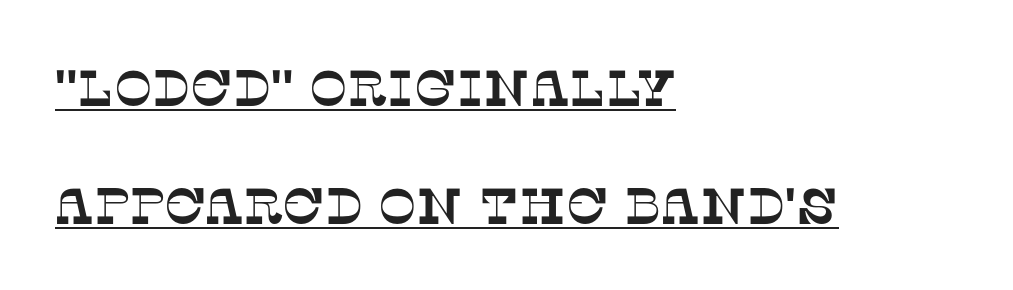
{"serif": "yes", "width": "normal", "stroke_contrast": "low", "x_height": "large", "monospaced": "no", "underline": "yes", "align": "left", "line_spacing": "loose", "line_spacing_ratio": 2.31, "letter_spacing": "normal", "letter_spacing_em": 0.0, "glyph_px": 51}
